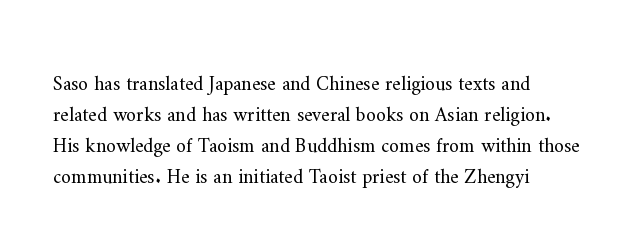
Q: Is the text bold? A: No.
Q: Is the text italic (slanted)? A: No, it is upright.
Q: Is the text underlined? A: No.
Q: How is the paragraph aligned? A: Left-aligned.
Q: Is the spacing between letters normal or unusually wide? A: Normal.
Q: Is the spacing between lines tight, normal or loose? A: Normal.
